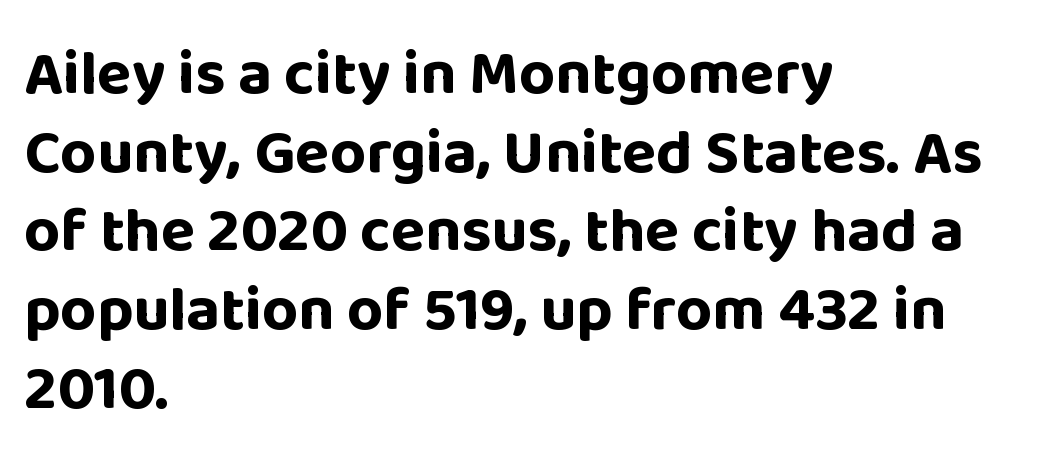
Nothing unusual about the tracking: characters are spaced as the font intends. Every character sits straight up, as roman type does. Type style note: lacks serifs. Notice how thick the strokes are: this is what a full bold looks like.
